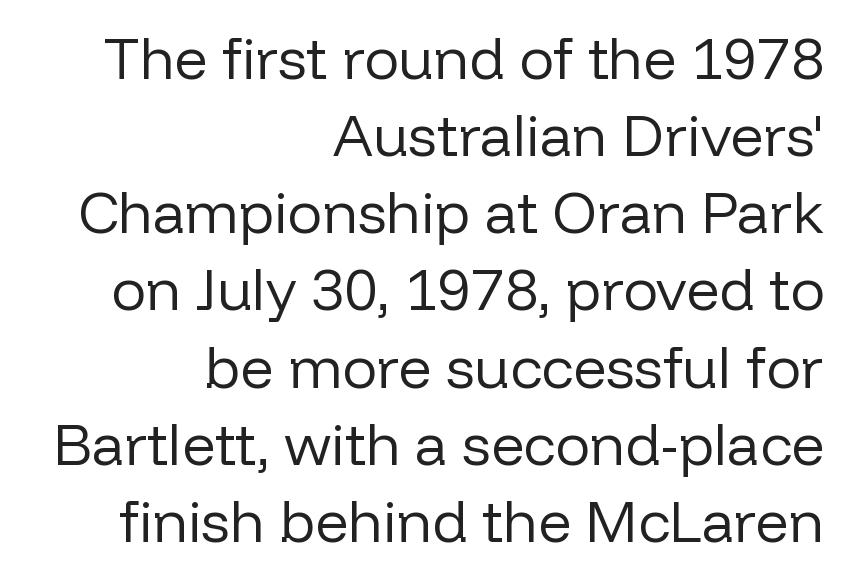
Compared with typical paragraphs, the rows here are spaced about the same. Observe the ordinary spacing: letters are neighbours, not strangers. The rendering uses natural spacing where letterforms have individual widths. The typeface chosen for these lines omits serifs.
